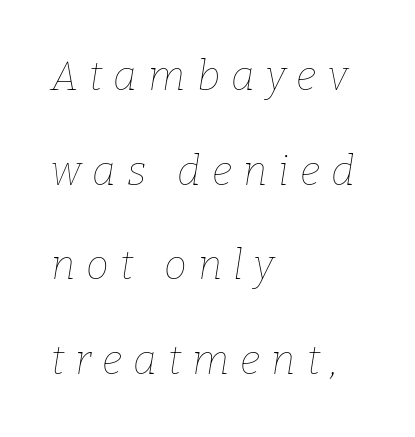
Q: Is the text bold? A: No.
Q: Is the text italic (slanted)? A: Yes, it leans right by about 9 degrees.
Q: Is the text underlined? A: No.
Q: How is the paragraph aligned? A: Left-aligned.
Q: Is the spacing between letters normal or unusually wide? A: Unusually wide.
Q: Is the spacing between lines tight, normal or loose? A: Loose.
Q: Width (condensed, normal, or wide)? A: Normal.
Q: Stroke contrast? A: Low.
Q: x-height? A: Medium.
Q: Monospaced? A: No.
